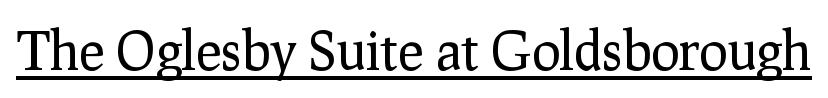
Q: Is the text bold? A: No.
Q: Is the text italic (slanted)? A: No, it is upright.
Q: Is the typeface a serif or a sans-serif typeface? A: Serif.
Q: Is the text underlined? A: Yes.
Q: Is the spacing between letters normal or unusually wide? A: Normal.
Q: Width (condensed, normal, or wide)? A: Normal.
Q: Stroke contrast? A: Low.
Q: x-height? A: Medium.
Q: Monospaced? A: No.
